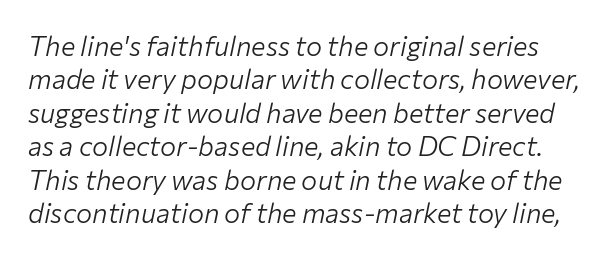
{"italic": "yes", "lean": "right", "slant_degrees": 12, "bold": "no", "underline": "no", "line_spacing_ratio": 1.24, "letter_spacing": "normal", "letter_spacing_em": 0.0, "glyph_px": 27}
